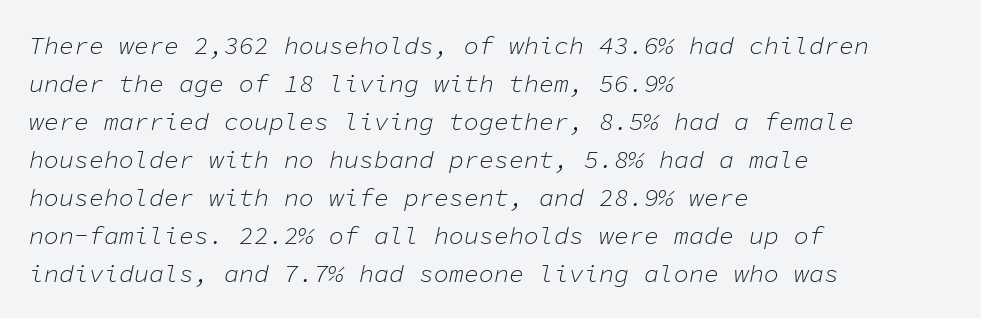
Q: Is the text bold? A: No.
Q: Is the text italic (slanted)? A: Yes, it leans right by about 11 degrees.
Q: Is the text underlined? A: No.
Q: How is the paragraph aligned? A: Left-aligned.
Q: Is the spacing between letters normal or unusually wide? A: Normal.
Q: Is the spacing between lines tight, normal or loose? A: Normal.
